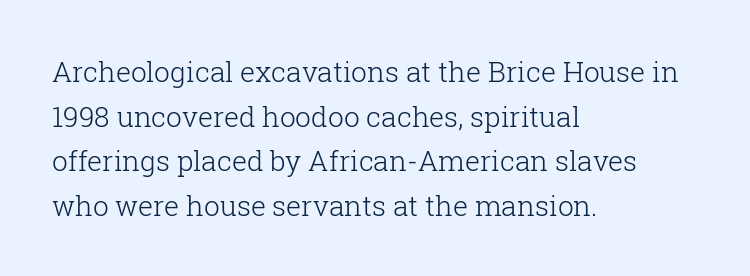
The image shows 28 px light serif type, upright; set left-aligned, normal line spacing (1.59x), normal letter spacing, not underlined; low stroke contrast and a medium x-height.
